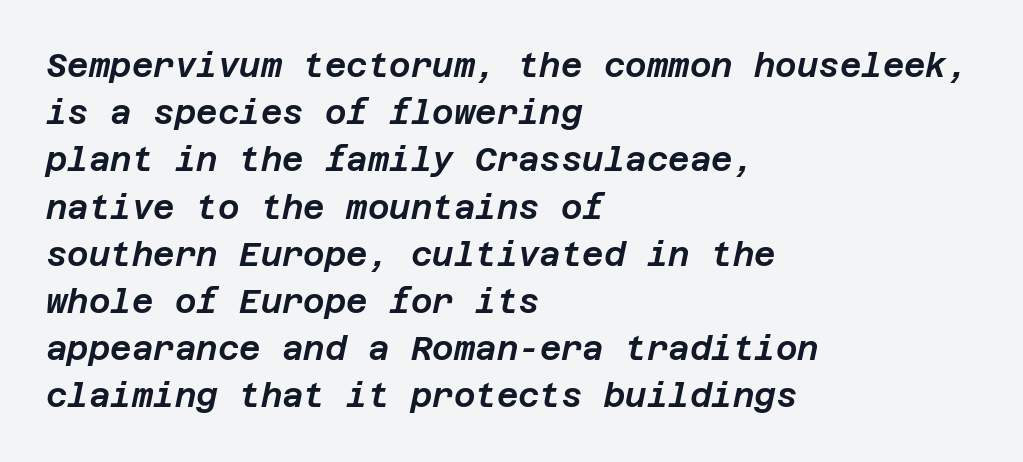
Q: Is the text italic (slanted)? A: Yes, it leans right by about 12 degrees.
Q: Is the text underlined? A: No.
Q: How is the paragraph aligned? A: Left-aligned.
Q: Is the spacing between letters normal or unusually wide? A: Normal.
Q: Is the spacing between lines tight, normal or loose? A: Normal.
Q: Width (condensed, normal, or wide)? A: Normal.
Q: Stroke contrast? A: Low.
Q: x-height? A: Large.
